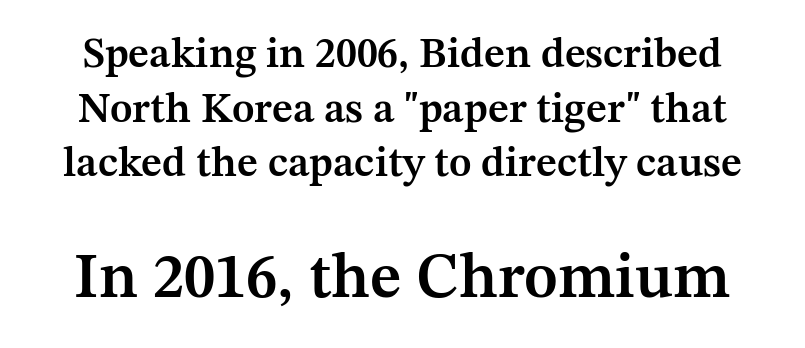
Q: Is the text bold? A: Semi-bold.
Q: Is the text italic (slanted)? A: No, it is upright.
Q: Is the typeface a serif or a sans-serif typeface? A: Serif.
Q: Is the text underlined? A: No.
Q: Is the spacing between letters normal or unusually wide? A: Normal.
Q: Is the spacing between lines tight, normal or loose? A: Normal.
Q: Which block of text is set in a larger size, the first (top) or the second (bottom)? A: The second (bottom) one.
Q: Width (condensed, normal, or wide)? A: Normal.
Q: Stroke contrast? A: Medium.
Q: x-height? A: Medium.
Q: Monospaced? A: No.
